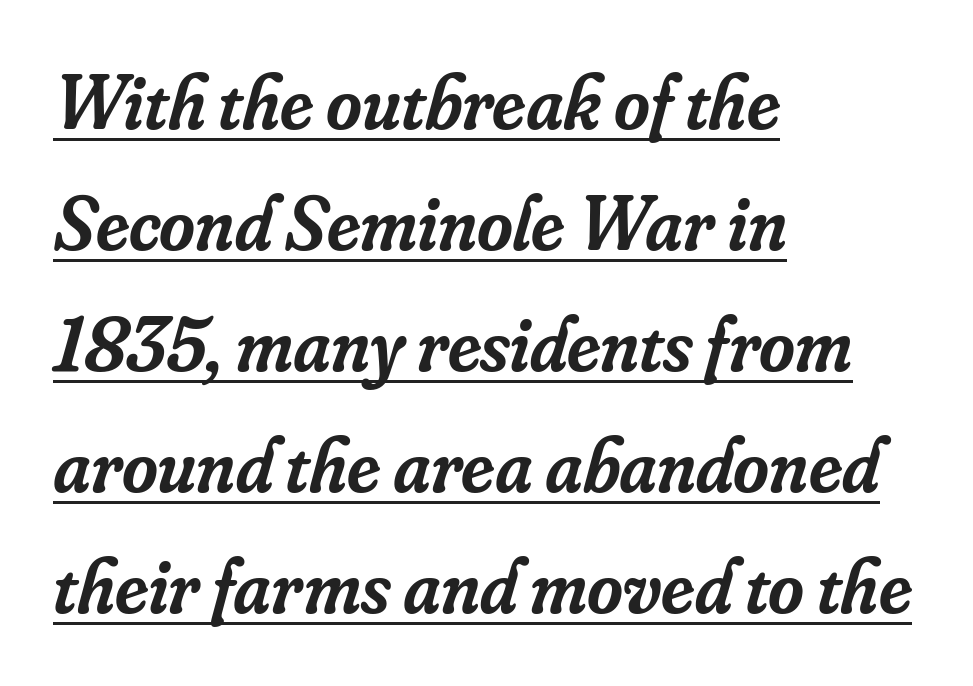
The font is running at a semibold setting, under full bold. The lettering tilts uniformly, giving the passage an italic look. Do the characters align in a grid? No, the font is proportional. The characters display serif detailing at their extremities.
